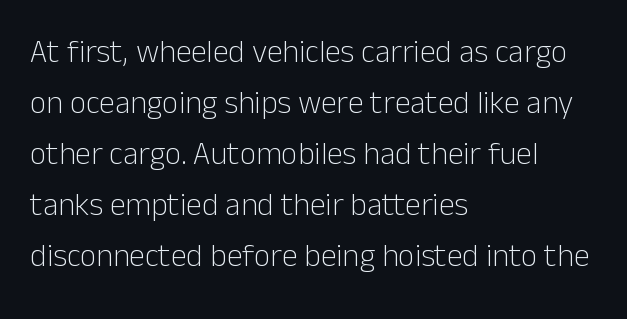
Q: Is the text bold? A: No.
Q: Is the text italic (slanted)? A: No, it is upright.
Q: Is the typeface a serif or a sans-serif typeface? A: Sans-serif.
Q: Is the text underlined? A: No.
Q: How is the paragraph aligned? A: Left-aligned.
Q: Is the spacing between letters normal or unusually wide? A: Normal.
Q: Is the spacing between lines tight, normal or loose? A: Normal.
Q: Width (condensed, normal, or wide)? A: Normal.
Q: Stroke contrast? A: Low.
Q: x-height? A: Medium.
Q: Monospaced? A: No.
